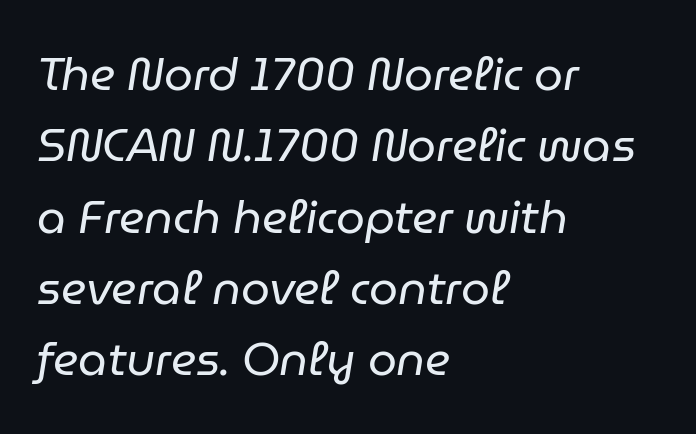
The image shows 46 px regular-weight type, italic (leaning right); set left-aligned, normal line spacing (1.55x), normal letter spacing, not underlined; low stroke contrast and a medium x-height.
